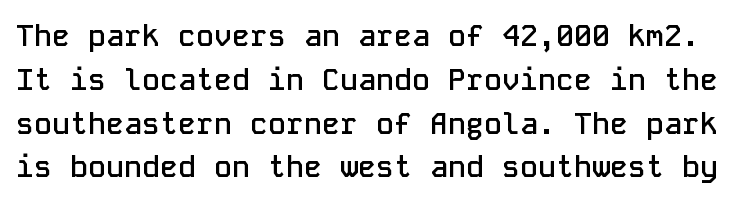
Q: Is the text bold? A: Semi-bold.
Q: Is the text italic (slanted)? A: No, it is upright.
Q: Is the typeface a serif or a sans-serif typeface? A: Sans-serif.
Q: Is the text underlined? A: No.
Q: Is the spacing between letters normal or unusually wide? A: Normal.
Q: Is the spacing between lines tight, normal or loose? A: Normal.
Q: Width (condensed, normal, or wide)? A: Normal.
Q: Stroke contrast? A: Low.
Q: x-height? A: Medium.
Q: Monospaced? A: Yes.
